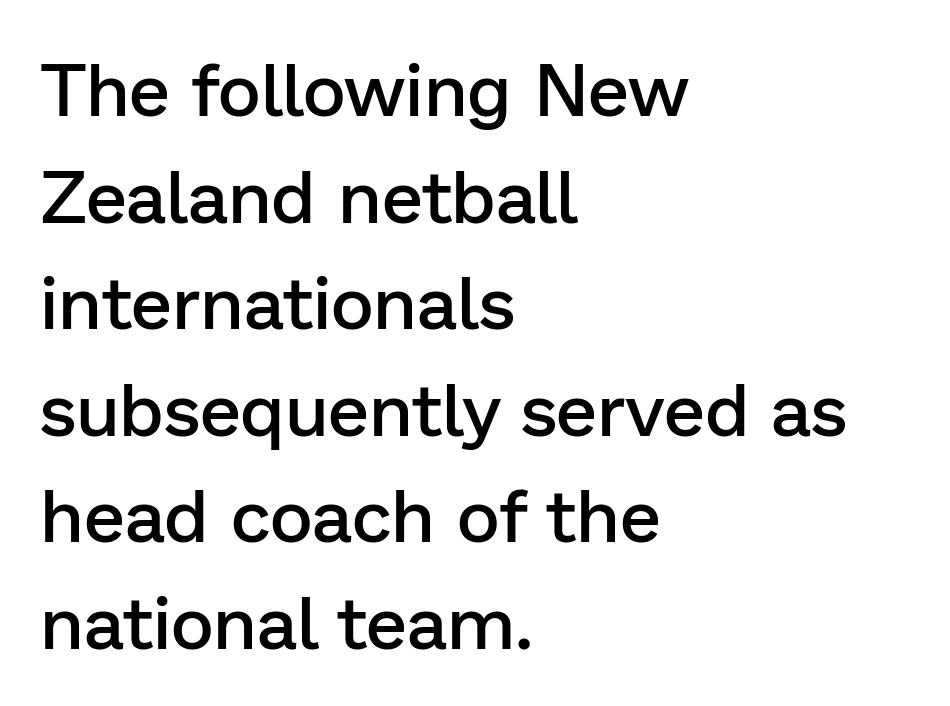
The image shows 74 px semibold sans-serif type, upright; set left-aligned, normal line spacing (1.44x), normal letter spacing, not underlined; low stroke contrast and a medium x-height.
